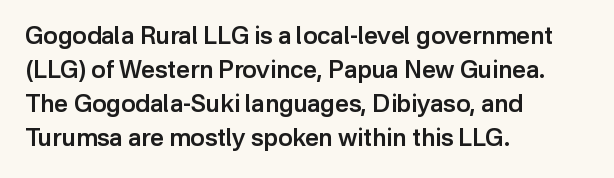
Bold? Not quite — semibold, heavier than regular but stopping short. Caption: standard tracking, unaltered. The setting favours the left margin, as ordinary paragraphs usually do. Leading matches the norm, producing a regular column. If you drew a line through each stem, it would be perfectly vertical. Bare-footed words on every line.
